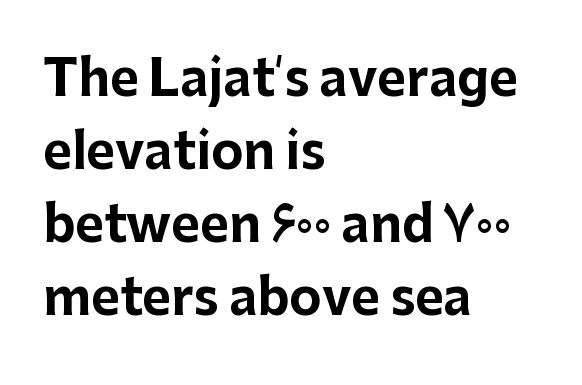
Q: Is the text bold? A: Yes.
Q: Is the text italic (slanted)? A: No, it is upright.
Q: Is the typeface a serif or a sans-serif typeface? A: Sans-serif.
Q: Is the text underlined? A: No.
Q: How is the paragraph aligned? A: Left-aligned.
Q: Is the spacing between letters normal or unusually wide? A: Normal.
Q: Is the spacing between lines tight, normal or loose? A: Normal.
Q: Width (condensed, normal, or wide)? A: Normal.
Q: Stroke contrast? A: Low.
Q: x-height? A: Medium.
Q: Monospaced? A: No.
